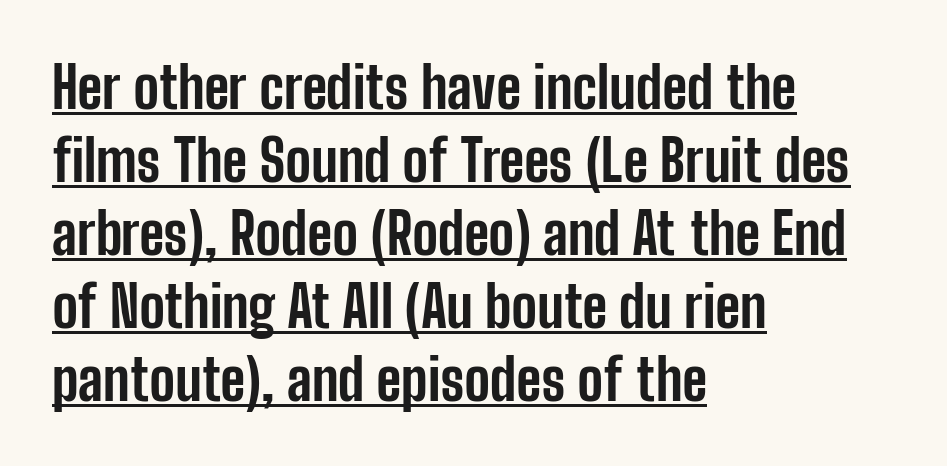
Q: Is the text bold? A: Yes.
Q: Is the text italic (slanted)? A: No, it is upright.
Q: Is the typeface a serif or a sans-serif typeface? A: Sans-serif.
Q: Is the text underlined? A: Yes.
Q: How is the paragraph aligned? A: Left-aligned.
Q: Is the spacing between letters normal or unusually wide? A: Normal.
Q: Is the spacing between lines tight, normal or loose? A: Normal.
Q: Width (condensed, normal, or wide)? A: Condensed.
Q: Stroke contrast? A: Low.
Q: x-height? A: Medium.
Q: Monospaced? A: No.
